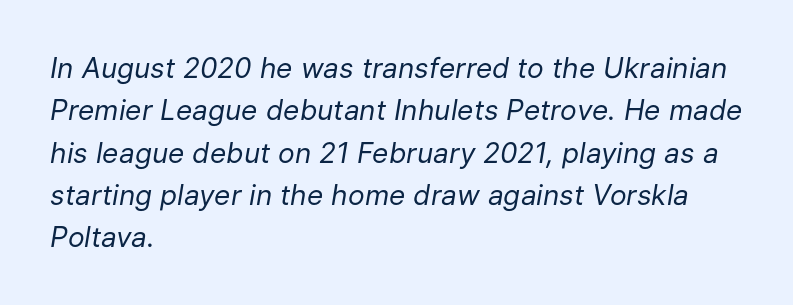
The image shows 28 px regular-weight type, italic (leaning right); set left-aligned, normal line spacing (1.51x), normal letter spacing, not underlined; low stroke contrast and a medium x-height.
